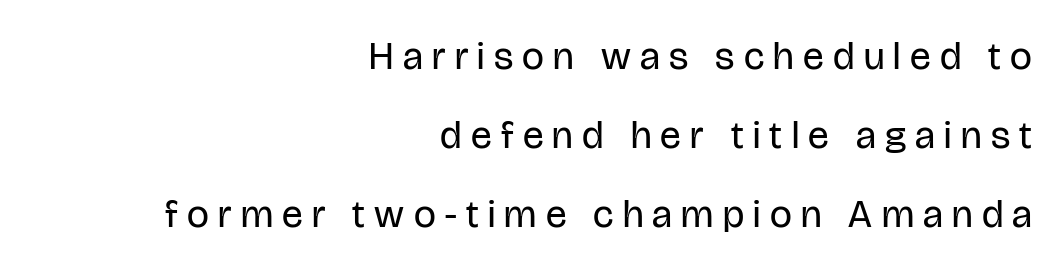
Airy leading. The passage shown is typed in a proportional face where columns would drift. The rag falls on the left side of this text block. Is this a sans? Yes — the strokes have no serifs. The baseline area is clear. Quick note: not italic, upright.
